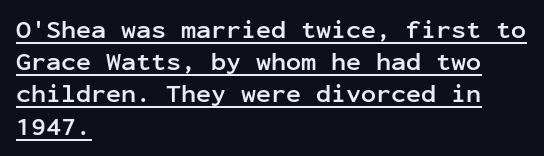
{"italic": "no", "bold": "yes", "underline": "yes", "align": "left", "line_spacing": "normal", "line_spacing_ratio": 1.29, "letter_spacing": "normal", "letter_spacing_em": 0.0, "glyph_px": 25}
